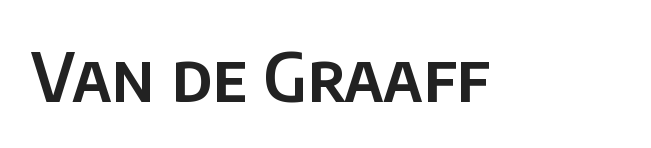
The image shows 68 px sans-serif type, upright; set normal letter spacing, not underlined; low stroke contrast and a large x-height.
